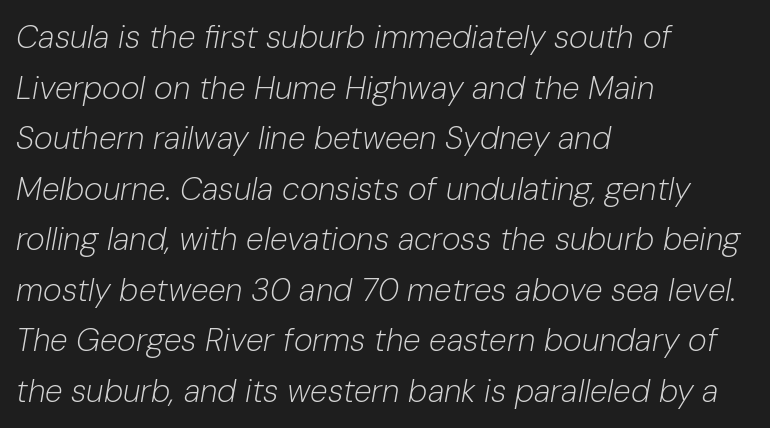
Q: Is the text bold? A: No.
Q: Is the text italic (slanted)? A: Yes, it leans right by about 10 degrees.
Q: Is the text underlined? A: No.
Q: How is the paragraph aligned? A: Left-aligned.
Q: Is the spacing between letters normal or unusually wide? A: Normal.
Q: Is the spacing between lines tight, normal or loose? A: Normal.
Q: Width (condensed, normal, or wide)? A: Normal.
Q: Stroke contrast? A: Low.
Q: x-height? A: Medium.
Q: Monospaced? A: No.
